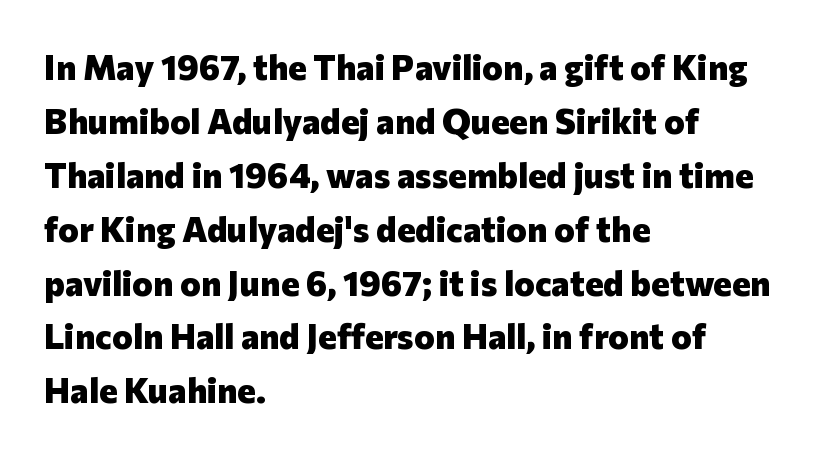
The image shows 35 px heavy sans-serif type, upright; set left-aligned, normal line spacing (1.54x), normal letter spacing, not underlined; low stroke contrast and a medium x-height.
